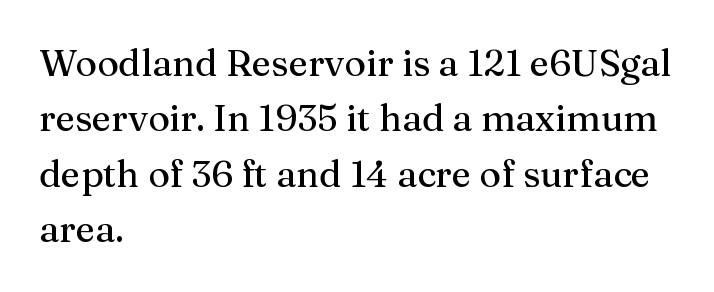
Classification — serif. Is there much room between lines? A standard amount, neither cramped nor airy. Unmarked baselines from the first word to the last. Left-aligned paragraph, ragged on the right. You could call the tracking neutral — neither tight nor loose. The type sits square on the baseline with zero lean.
